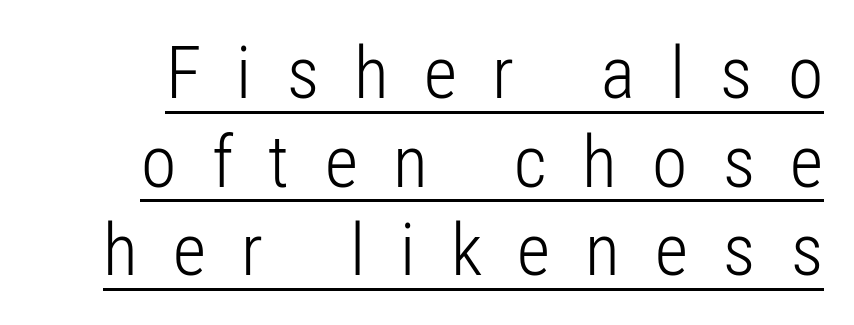
The image shows 72 px light, condensed sans-serif type, upright; set line spacing 1.23x, unusually wide letter spacing (+0.49 em), underlined; low stroke contrast and a medium x-height.
